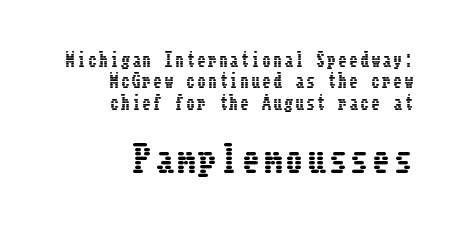
The image shows 34 px condensed type, upright; set right-aligned, normal line spacing (1.26x), not underlined; the second (bottom) block is 2.0x larger; low stroke contrast and a medium x-height.
